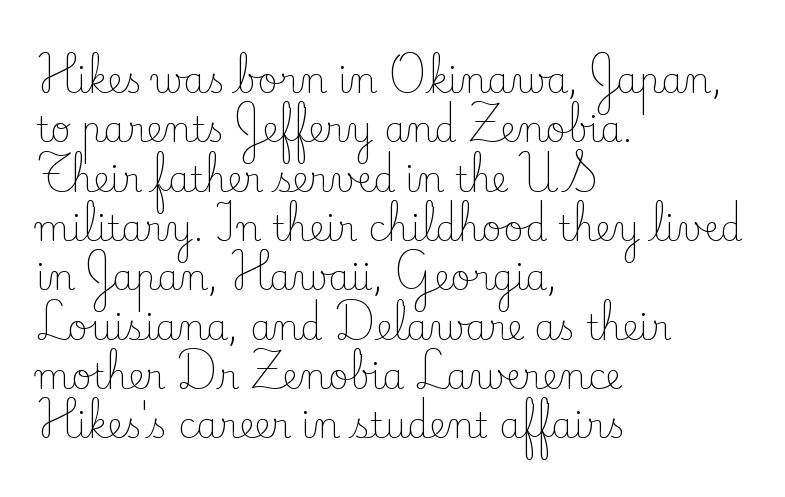
Q: Is the text bold? A: No.
Q: Is the text italic (slanted)? A: No, it is upright.
Q: Is the typeface a serif or a sans-serif typeface? A: Serif.
Q: Is the text underlined? A: No.
Q: How is the paragraph aligned? A: Left-aligned.
Q: Is the spacing between letters normal or unusually wide? A: Normal.
Q: Is the spacing between lines tight, normal or loose? A: Normal.
Q: Width (condensed, normal, or wide)? A: Normal.
Q: Stroke contrast? A: Low.
Q: x-height? A: Small.
Q: Monospaced? A: No.
